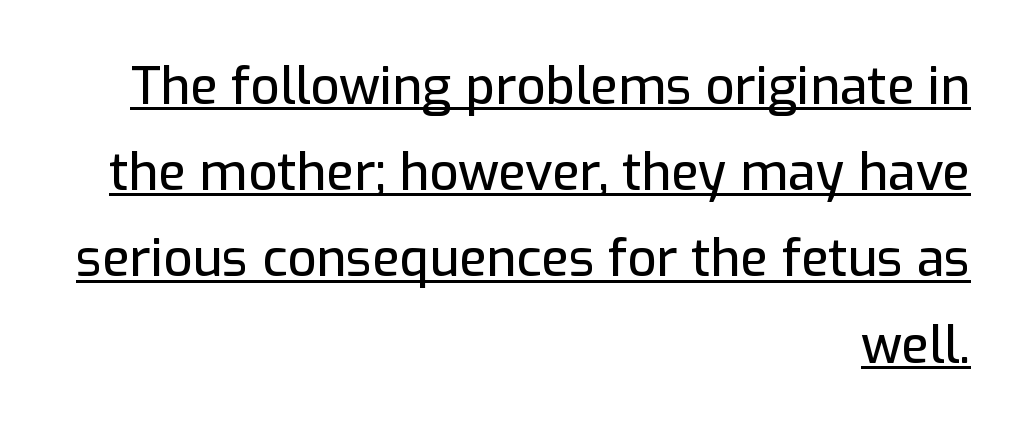
A typesetter would call this zero additional tracking. Students, observe the line beneath the letters — that is underlining. A student would call this right alignment; a typographer would say flush right, rag left. A normal amount of white space separates one row of letters from the next.
